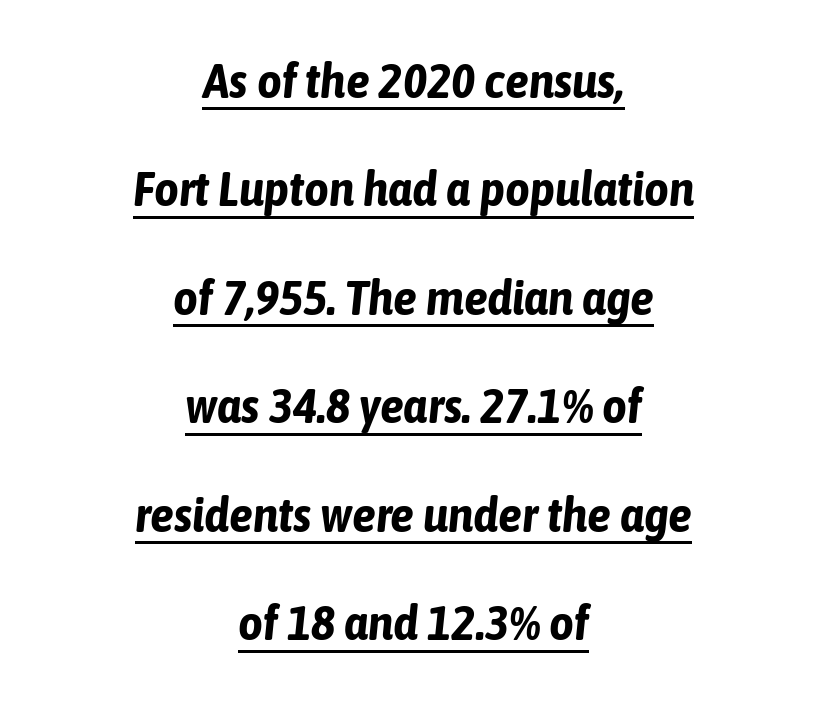
Q: Is the text bold? A: Yes.
Q: Is the text italic (slanted)? A: Yes, it leans right by about 6 degrees.
Q: Is the text underlined? A: Yes.
Q: How is the paragraph aligned? A: Centered.
Q: Is the spacing between letters normal or unusually wide? A: Normal.
Q: Is the spacing between lines tight, normal or loose? A: Loose.
Q: Width (condensed, normal, or wide)? A: Condensed.
Q: Stroke contrast? A: Low.
Q: x-height? A: Medium.
Q: Monospaced? A: No.
